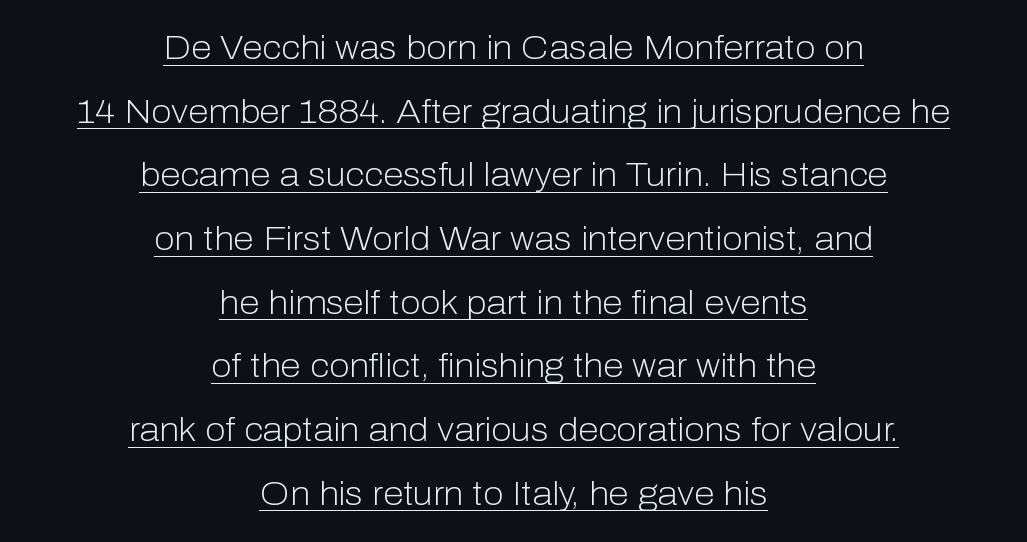
The paragraph shown floats in the horizontal middle. In terms of posture, this sample is upright. Counters stay open thanks to moderate or lighter strokes. These lines are rendered in a variable-pitch font.
